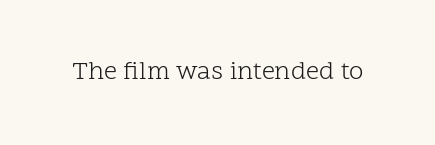
A roman cut, with each character standing at attention. Decoration check: the copy has no underline. The gaps between neighbouring characters are ordinary and unremarkable. Bold? No — there's no thickening of the strokes.
